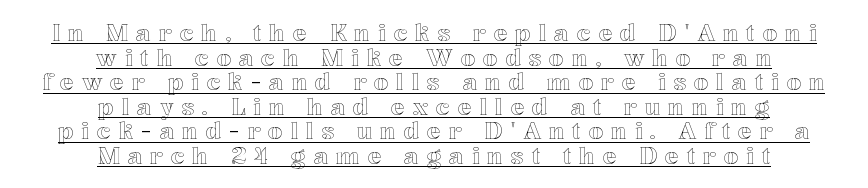
Q: Is the text italic (slanted)? A: No, it is upright.
Q: Is the text underlined? A: Yes.
Q: How is the paragraph aligned? A: Centered.
Q: Is the spacing between letters normal or unusually wide? A: Unusually wide.
Q: Is the spacing between lines tight, normal or loose? A: Tight.
